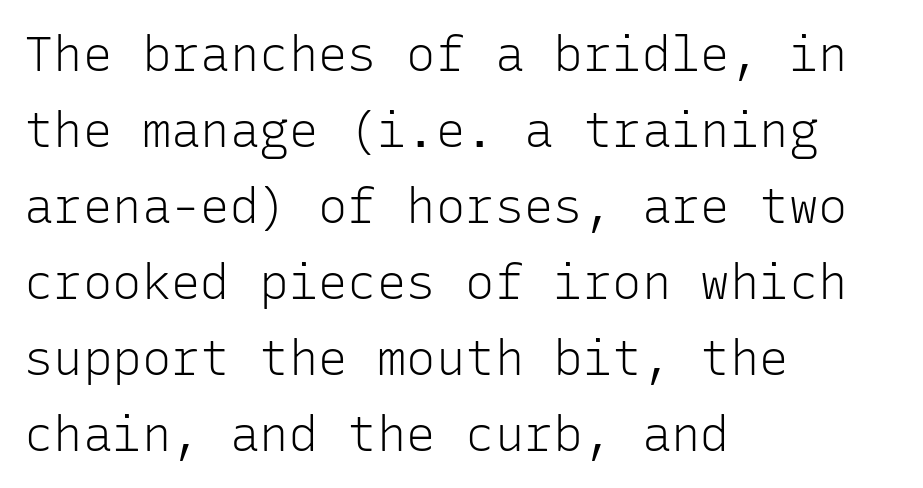
A clean baseline with only descenders dipping below it. Stroke thickness stays within the range of a standard reading face or lighter. Spacing verdict: monospaced, one width for all characters. In CSS terms this would be text-align: left. Every stem runs plumb, perpendicular to the baseline.
